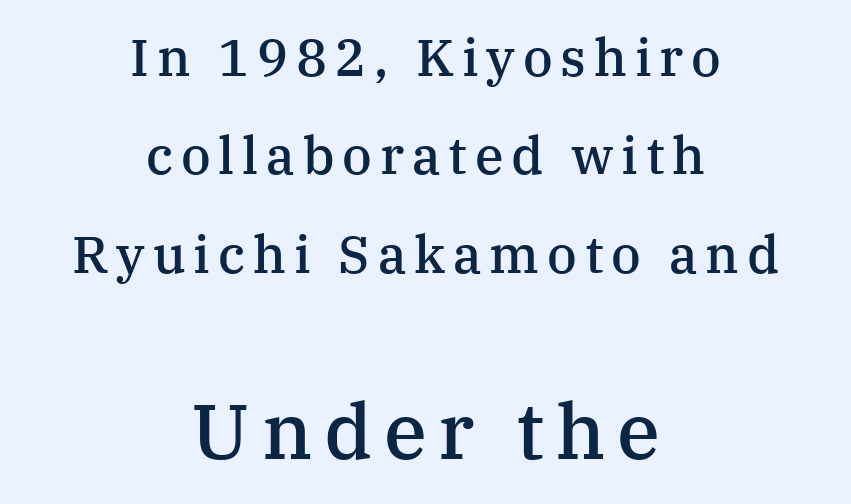
Slightly chunky letters — semibold, I'd say, not full bold. Regarding serifs, this sample has them. This sample has the flowing, uneven cadence of proportional lettering. No word sits above an underline.
